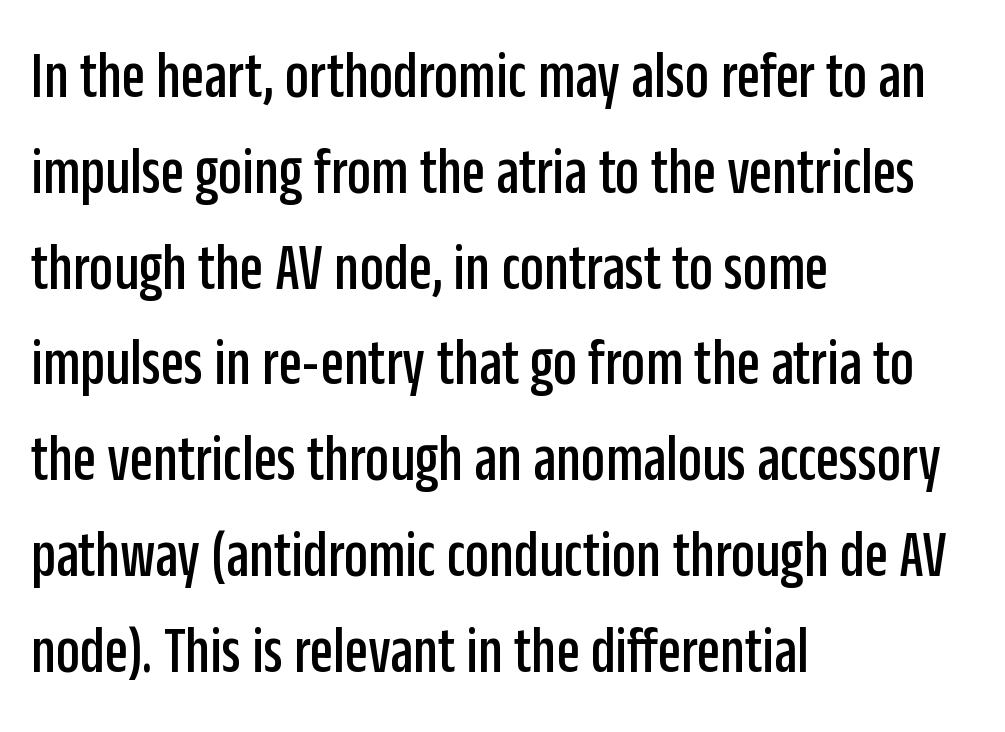
The image shows 67 px condensed sans-serif type, upright; set left-aligned, normal line spacing (1.43x), normal letter spacing, not underlined; low stroke contrast and a large x-height.
